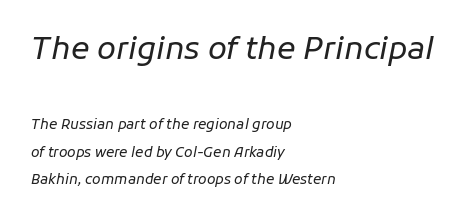
The image shows 31 px regular-weight type, italic (leaning right); set left-aligned, loose line spacing (1.95x), normal letter spacing, not underlined; the first (top) block is 2.21x larger; low stroke contrast and a medium x-height.
